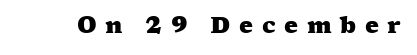
{"bold": "yes", "underline": "no", "letter_spacing": "wide", "letter_spacing_em": 0.39, "glyph_px": 22}
